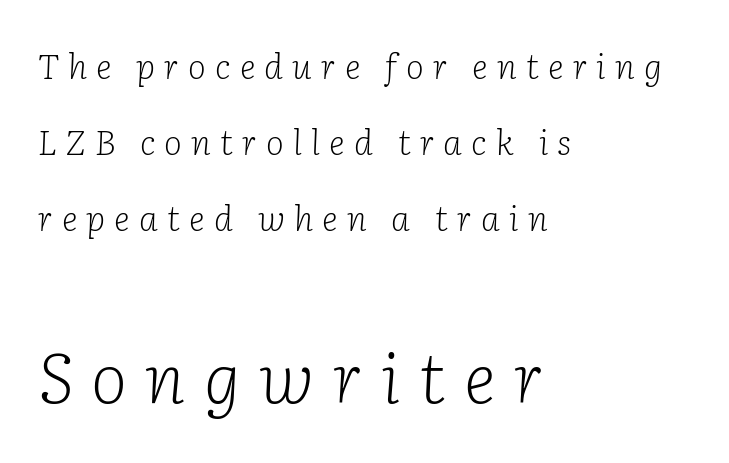
Q: Is the text bold? A: No.
Q: Is the text italic (slanted)? A: Yes, it leans right by about 2 degrees.
Q: Is the typeface a serif or a sans-serif typeface? A: Serif.
Q: Is the text underlined? A: No.
Q: How is the paragraph aligned? A: Left-aligned.
Q: Is the spacing between letters normal or unusually wide? A: Unusually wide.
Q: Is the spacing between lines tight, normal or loose? A: Loose.
Q: Which block of text is set in a larger size, the first (top) or the second (bottom)? A: The second (bottom) one.
Q: Width (condensed, normal, or wide)? A: Normal.
Q: Stroke contrast? A: Low.
Q: x-height? A: Medium.
Q: Monospaced? A: No.
